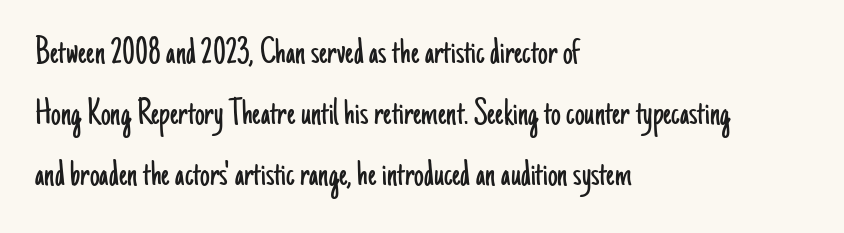
Q: Is the text bold? A: No.
Q: Is the text italic (slanted)? A: No, it is upright.
Q: Is the typeface a serif or a sans-serif typeface? A: Sans-serif.
Q: Is the text underlined? A: No.
Q: How is the paragraph aligned? A: Left-aligned.
Q: Is the spacing between letters normal or unusually wide? A: Normal.
Q: Is the spacing between lines tight, normal or loose? A: Normal.
Q: Width (condensed, normal, or wide)? A: Condensed.
Q: Stroke contrast? A: Low.
Q: x-height? A: Small.
Q: Monospaced? A: No.
